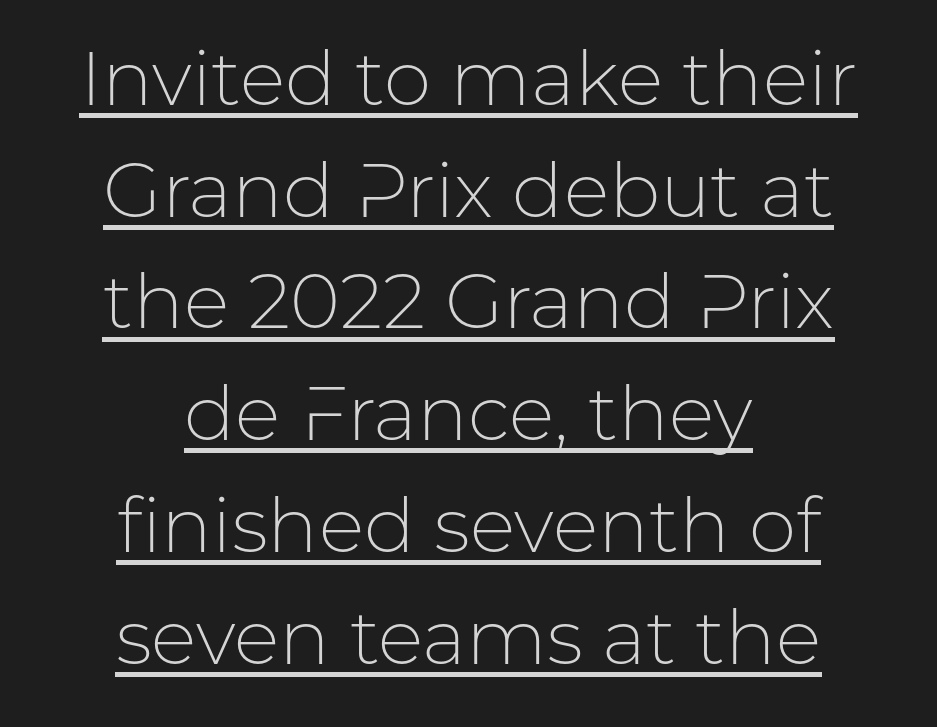
Q: Is the text bold? A: No.
Q: Is the text italic (slanted)? A: No, it is upright.
Q: Is the typeface a serif or a sans-serif typeface? A: Sans-serif.
Q: Is the text underlined? A: Yes.
Q: How is the paragraph aligned? A: Centered.
Q: Is the spacing between letters normal or unusually wide? A: Normal.
Q: Is the spacing between lines tight, normal or loose? A: Normal.
Q: Width (condensed, normal, or wide)? A: Normal.
Q: Stroke contrast? A: Low.
Q: x-height? A: Medium.
Q: Monospaced? A: No.
